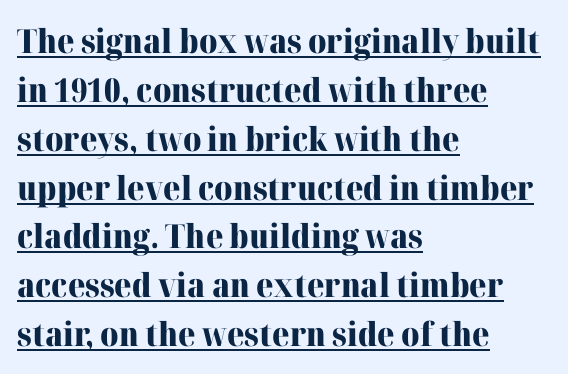
{"serif": "yes", "italic": "no", "bold": "yes", "weight": "heavy", "width": "normal", "stroke_contrast": "high", "x_height": "medium", "monospaced": "no", "underline": "yes", "align": "left", "line_spacing": "normal", "line_spacing_ratio": 1.48, "letter_spacing": "normal", "letter_spacing_em": 0.0, "glyph_px": 33}
